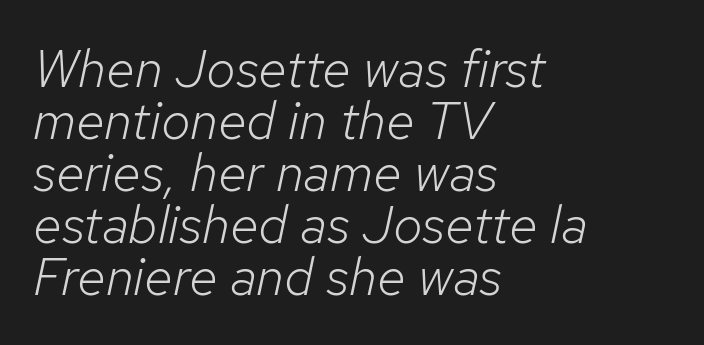
Here the designer chose a conventional face with non-uniform glyph widths. Spacing between characters is what you'd get straight out of the box. The text carries the slant typical of an italic or oblique font. The glyphs are unaccompanied by any horizontal stroke below them. No letter is thick-stroked: the sample isn't bold.
